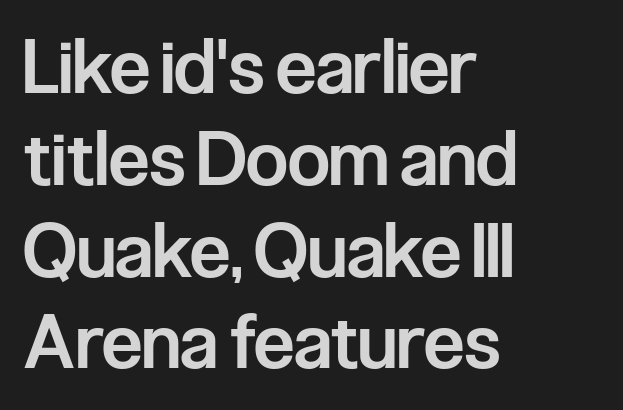
Q: Is the text bold? A: Semi-bold.
Q: Is the text italic (slanted)? A: No, it is upright.
Q: Is the typeface a serif or a sans-serif typeface? A: Sans-serif.
Q: Is the text underlined? A: No.
Q: How is the paragraph aligned? A: Left-aligned.
Q: Is the spacing between letters normal or unusually wide? A: Normal.
Q: Width (condensed, normal, or wide)? A: Condensed.
Q: Stroke contrast? A: Low.
Q: x-height? A: Medium.
Q: Monospaced? A: No.
